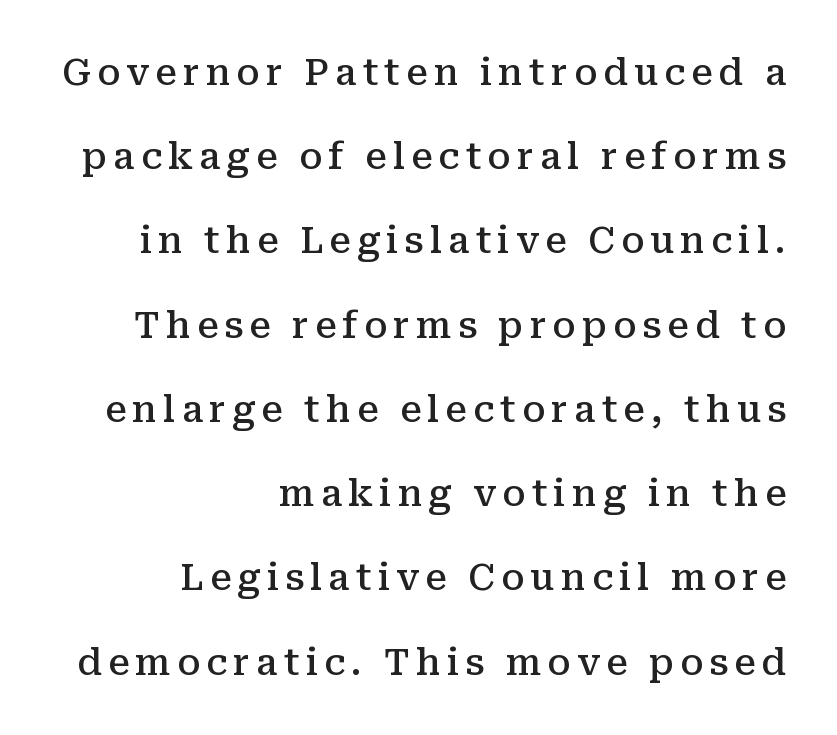
{"serif": "yes", "italic": "no", "bold": "semi", "weight": "semibold", "width": "normal", "stroke_contrast": "medium", "x_height": "medium", "monospaced": "no", "underline": "no", "align": "right", "line_spacing": "loose", "line_spacing_ratio": 2.34, "glyph_px": 36}
